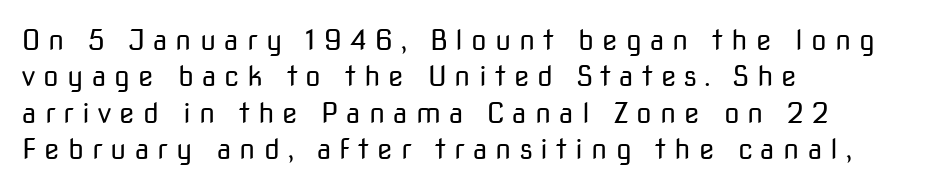
The image shows 28 px regular-weight sans-serif type, upright; set left-aligned, normal line spacing (1.3x), unusually wide letter spacing (+0.29 em), not underlined; low stroke contrast and a medium x-height.
